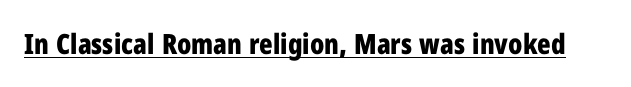
Q: Is the text bold? A: Yes.
Q: Is the text italic (slanted)? A: No, it is upright.
Q: Is the typeface a serif or a sans-serif typeface? A: Sans-serif.
Q: Is the text underlined? A: Yes.
Q: Is the spacing between letters normal or unusually wide? A: Normal.
Q: Width (condensed, normal, or wide)? A: Condensed.
Q: Stroke contrast? A: Low.
Q: x-height? A: Medium.
Q: Monospaced? A: No.
